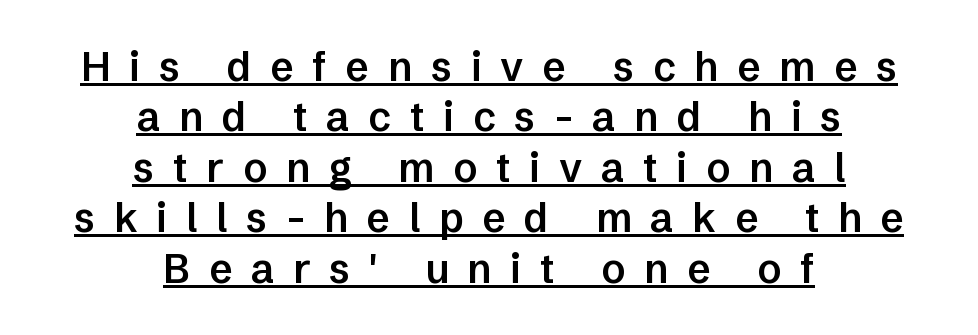
Heft: intermediate — a semibold. The face used here is rendered with a markedly widened letterfit. The lines sit at an ordinary, default distance from one another. The rendering positions every line midway between the sides.
